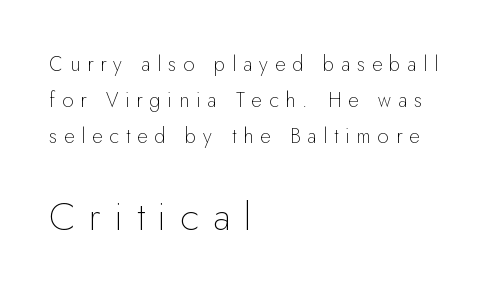
The rendering anchors every line to the left-hand side. The foot of each line stays bare and open. Summary of weight: not heavy and not bold. Think of a printed novel: that variable character pitch is what you see here. Typesetter's note — lower block bumped up in size, upper block left smaller.
